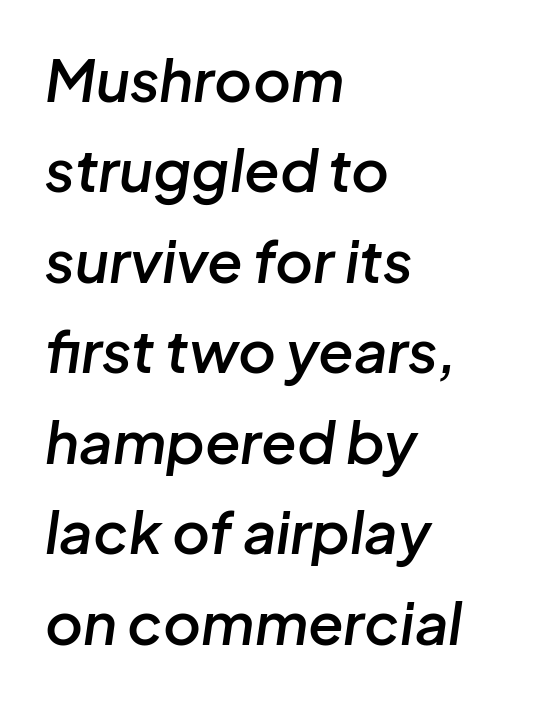
Clear beneath every line of the passage. Letter spacing: default. Is this a fixed-width face? No — the glyphs have proportional, varying widths. A typesetter would mark this as italic. The letters are semibold — heavier than regular but short of a full bold. Leading: standard.
